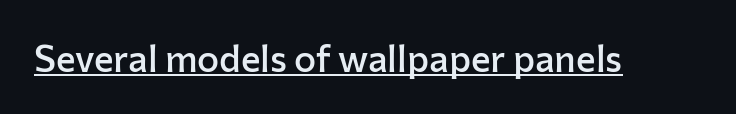
{"serif": "no", "italic": "no", "bold": "semi", "weight": "semibold", "width": "normal", "stroke_contrast": "low", "x_height": "medium", "monospaced": "no", "underline": "yes", "letter_spacing": "normal", "letter_spacing_em": 0.0, "glyph_px": 37}
